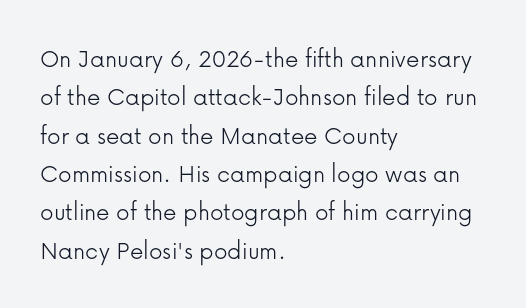
{"italic": "no", "bold": "no", "underline": "no", "align": "left", "line_spacing": "normal", "line_spacing_ratio": 1.42, "letter_spacing": "normal", "letter_spacing_em": 0.0, "glyph_px": 27}
